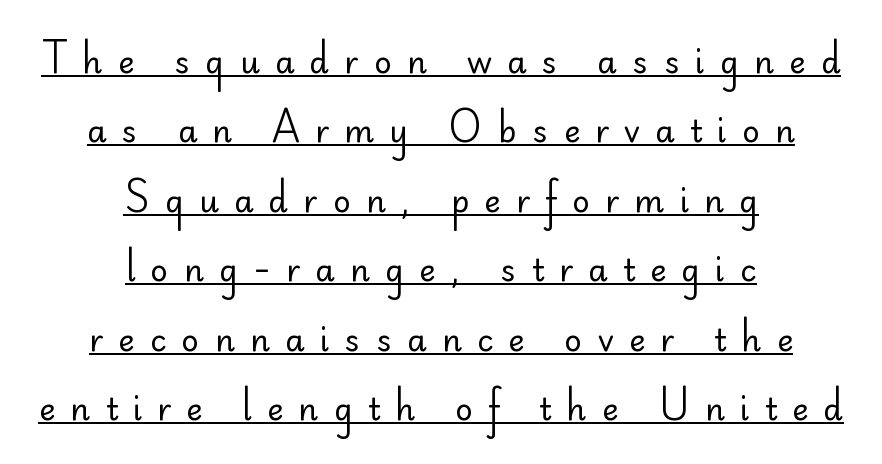
The image shows 31 px regular-weight sans-serif type, upright; set centered, loose line spacing (2.24x), unusually wide letter spacing (+0.49 em), underlined; low stroke contrast and a small x-height.
